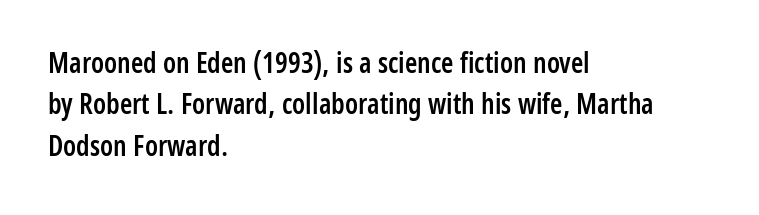
{"serif": "no", "italic": "no", "bold": "semi", "weight": "semibold", "width": "condensed", "stroke_contrast": "low", "x_height": "medium", "monospaced": "no", "underline": "no", "align": "left", "line_spacing": "normal", "line_spacing_ratio": 1.48, "letter_spacing": "normal", "letter_spacing_em": 0.0, "glyph_px": 28}
